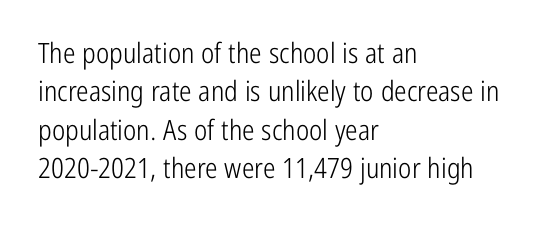
Q: Is the text bold? A: No.
Q: Is the text italic (slanted)? A: No, it is upright.
Q: Is the typeface a serif or a sans-serif typeface? A: Sans-serif.
Q: Is the text underlined? A: No.
Q: How is the paragraph aligned? A: Left-aligned.
Q: Is the spacing between letters normal or unusually wide? A: Normal.
Q: Is the spacing between lines tight, normal or loose? A: Normal.
Q: Width (condensed, normal, or wide)? A: Condensed.
Q: Stroke contrast? A: Low.
Q: x-height? A: Medium.
Q: Monospaced? A: No.
